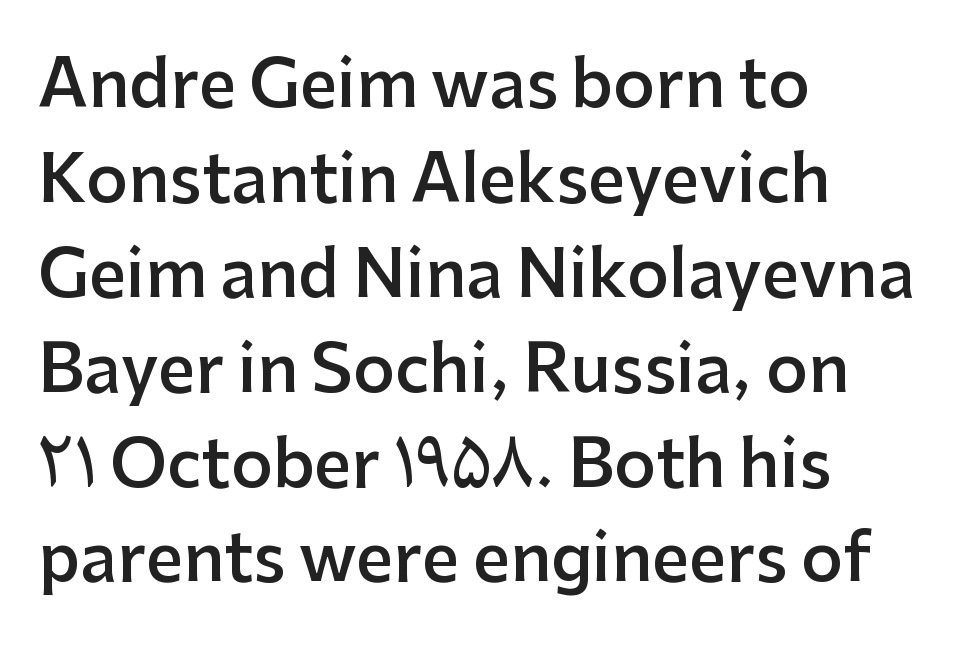
Q: Is the text bold? A: Semi-bold.
Q: Is the text italic (slanted)? A: No, it is upright.
Q: Is the typeface a serif or a sans-serif typeface? A: Sans-serif.
Q: Is the text underlined? A: No.
Q: How is the paragraph aligned? A: Left-aligned.
Q: Is the spacing between letters normal or unusually wide? A: Normal.
Q: Is the spacing between lines tight, normal or loose? A: Normal.
Q: Width (condensed, normal, or wide)? A: Normal.
Q: Stroke contrast? A: Low.
Q: x-height? A: Medium.
Q: Monospaced? A: No.
